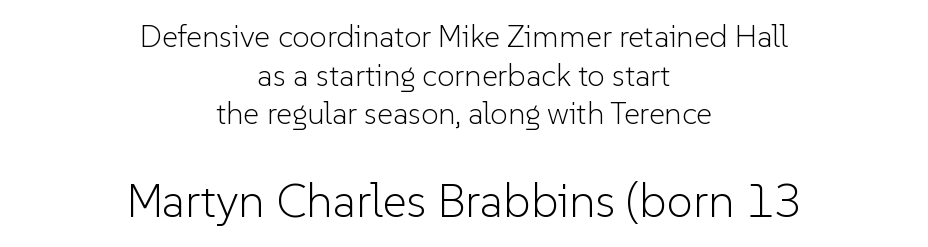
Q: Is the text bold? A: No.
Q: Is the text italic (slanted)? A: No, it is upright.
Q: Is the typeface a serif or a sans-serif typeface? A: Sans-serif.
Q: Is the text underlined? A: No.
Q: How is the paragraph aligned? A: Centered.
Q: Is the spacing between letters normal or unusually wide? A: Normal.
Q: Is the spacing between lines tight, normal or loose? A: Normal.
Q: Which block of text is set in a larger size, the first (top) or the second (bottom)? A: The second (bottom) one.
Q: Width (condensed, normal, or wide)? A: Normal.
Q: Stroke contrast? A: Low.
Q: x-height? A: Medium.
Q: Monospaced? A: No.
